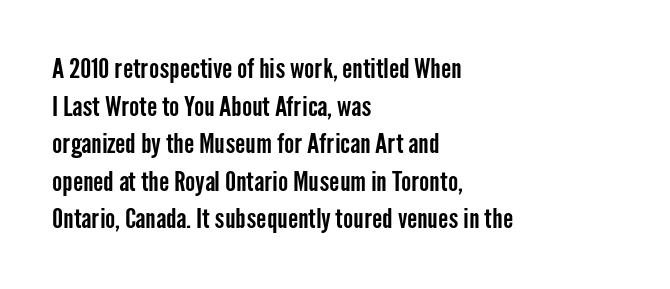
Plain, unruled lines of type. The lines in this sample share a left origin and differ only in where they stop. The specimen reads as upright at a glance. Letter spacing: default. If you measured baseline to baseline, you'd find a middling distance.
